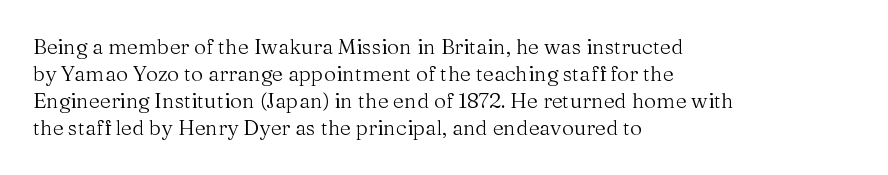
Q: Is the text bold? A: No.
Q: Is the text italic (slanted)? A: No, it is upright.
Q: Is the text underlined? A: No.
Q: How is the paragraph aligned? A: Left-aligned.
Q: Is the spacing between letters normal or unusually wide? A: Normal.
Q: Is the spacing between lines tight, normal or loose? A: Normal.
